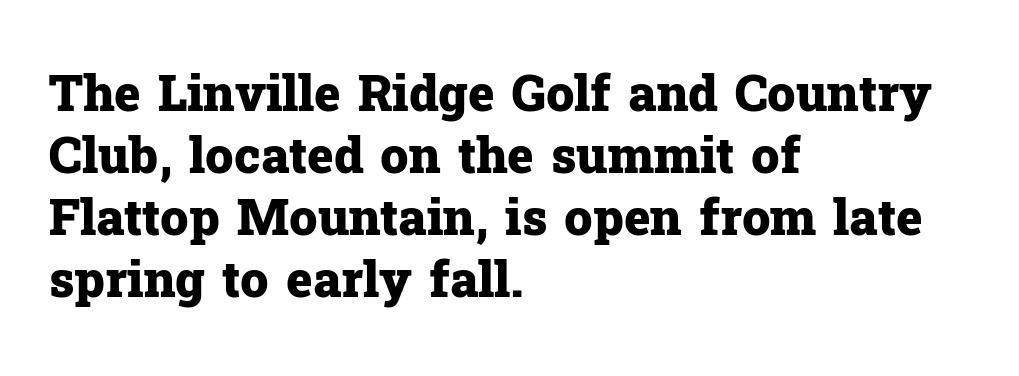
Stroke terminals: seriffed. A clean baseline with only descenders dipping below it. Horizontal alignment here is leftward, the default for most running prose. Every letter is thick-stroked: bold, no question. This sample has the flowing, uneven cadence of proportional lettering. The horizontal fit of the characters is conventional and even.
